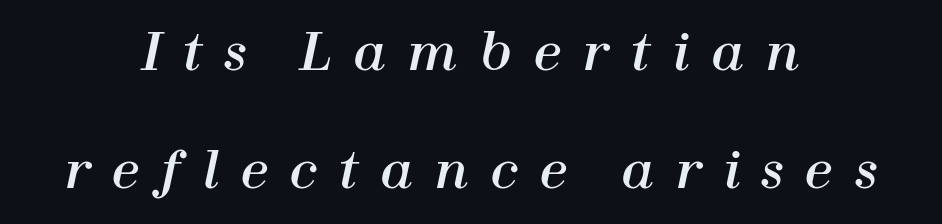
{"italic": "yes", "lean": "right", "slant_degrees": 12, "width": "normal", "stroke_contrast": "high", "x_height": "medium", "monospaced": "no", "underline": "no", "align": "center", "line_spacing": "loose", "line_spacing_ratio": 2.37, "letter_spacing": "wide", "letter_spacing_em": 0.43, "glyph_px": 50}
